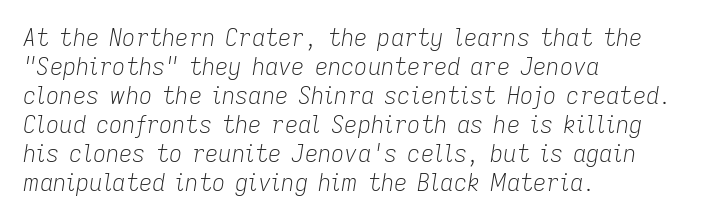
Q: Is the text bold? A: No.
Q: Is the text italic (slanted)? A: Yes, it leans right by about 9 degrees.
Q: Is the text underlined? A: No.
Q: How is the paragraph aligned? A: Left-aligned.
Q: Is the spacing between letters normal or unusually wide? A: Normal.
Q: Is the spacing between lines tight, normal or loose? A: Normal.
